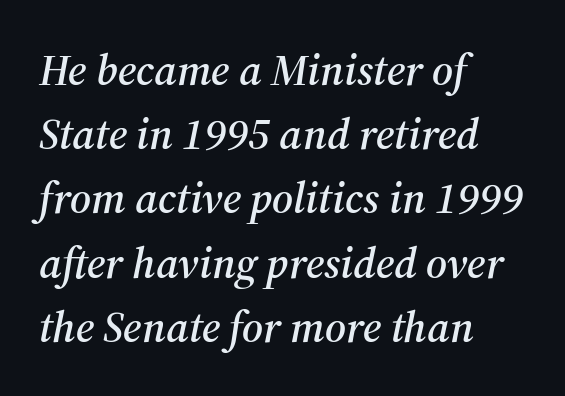
Serif or sans? Serif — the stroke terminals have little feet. The face used here is proportionally spaced, like ordinary book or web type. Words appear dense and cohesive because spacing is normal. Glance below the letters and you will spot only blank space.
